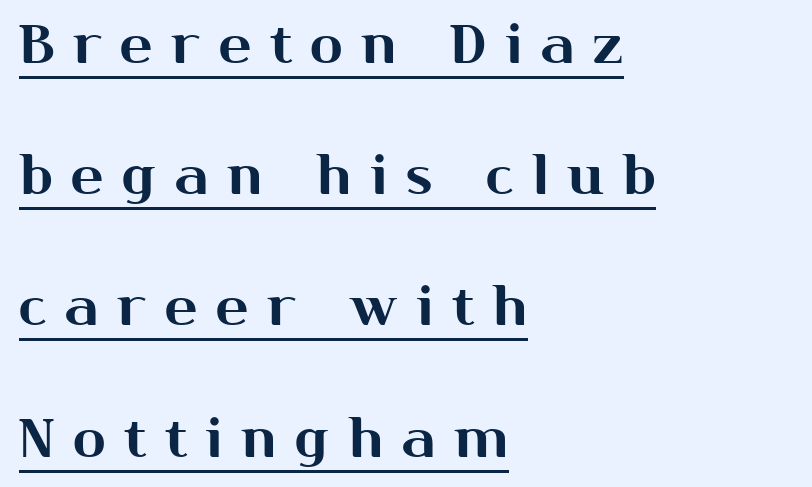
Does the lettering tilt? It doesn't — this is upright. Looks like regular typesetting: each glyph gets only the width it needs. The paragraph shown leans on its left margin. Students, observe: this is what heavily led, spacious text looks like. Like a heading marked for emphasis, these lines bear an underscore.
